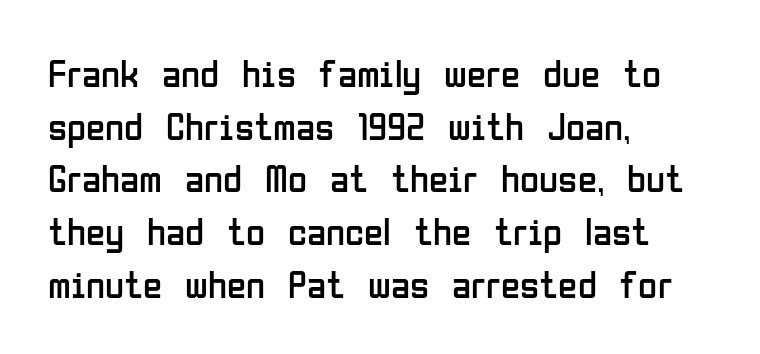
{"serif": "no", "italic": "no", "bold": "no", "weight": "regular", "width": "condensed", "stroke_contrast": "low", "x_height": "medium", "monospaced": "no", "underline": "no", "align": "left", "line_spacing": "normal", "line_spacing_ratio": 1.35, "letter_spacing": "normal", "letter_spacing_em": 0.0, "glyph_px": 39}
